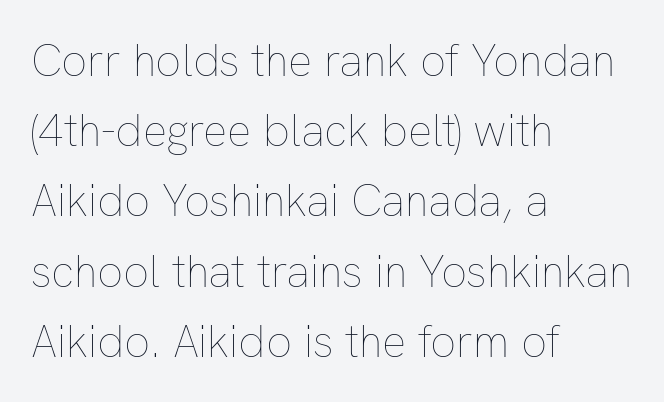
The typography opts for an upright posture over an oblique one. The rendering anchors every line to the left-hand side. Just letters on the line, the space beneath them empty. Short note: letters normally spaced. Unbolded letterforms with no extra heft. Honestly, the row spacing looks completely unremarkable.
